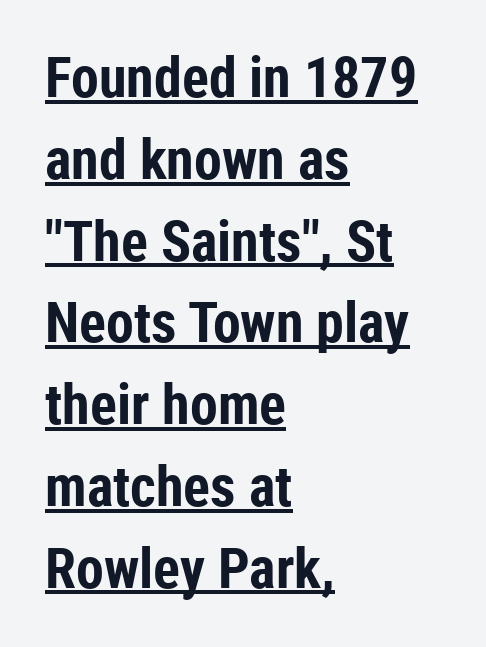
The image shows 56 px bold, condensed sans-serif type, upright; set left-aligned, normal line spacing (1.46x), normal letter spacing, underlined; low stroke contrast and a medium x-height.
